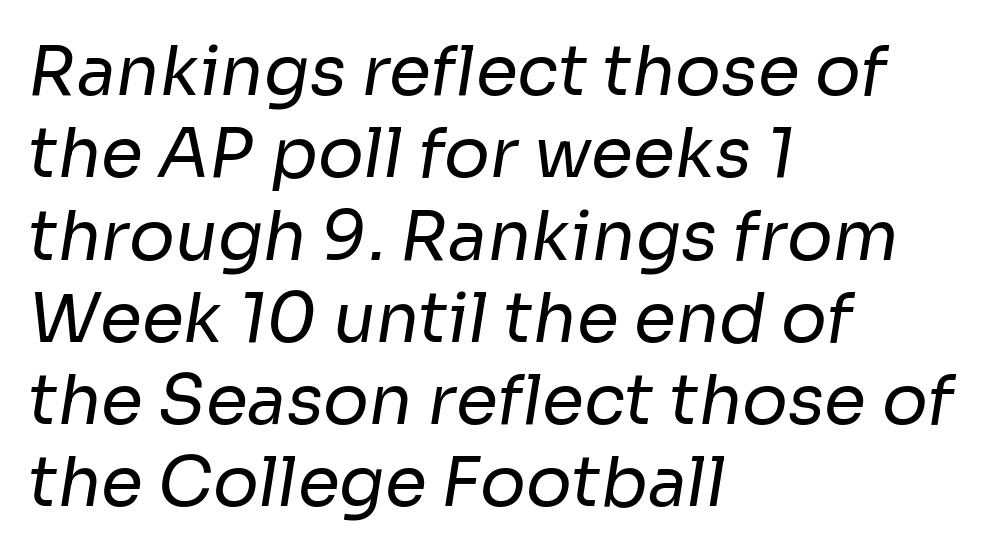
The image shows 68 px regular-weight sans-serif type; set left-aligned, line spacing 1.21x, normal letter spacing, not underlined; low stroke contrast and a medium x-height.
